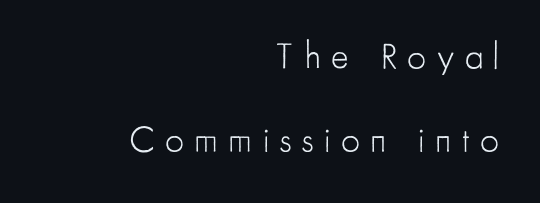
The image shows 37 px light, condensed sans-serif type, upright; set right-aligned, loose line spacing (2.23x), unusually wide letter spacing (+0.28 em), not underlined; low stroke contrast and a small x-height.
